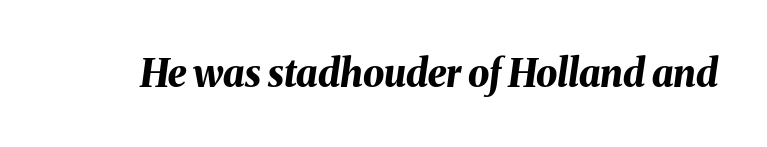
The image shows 38 px bold type, italic (leaning right); set normal letter spacing, not underlined; medium stroke contrast and a medium x-height.
